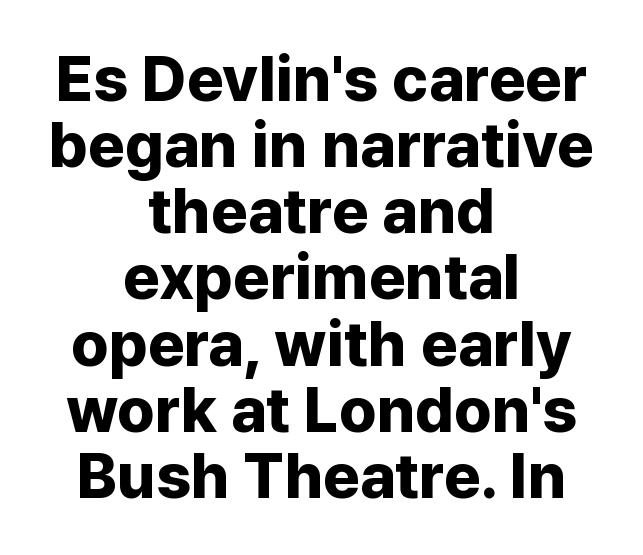
{"serif": "no", "italic": "no", "bold": "yes", "weight": "bold", "width": "normal", "stroke_contrast": "low", "x_height": "medium", "monospaced": "no", "underline": "no", "align": "center", "line_spacing": "tight", "line_spacing_ratio": 1.05, "letter_spacing": "normal", "letter_spacing_em": 0.0, "glyph_px": 63}
